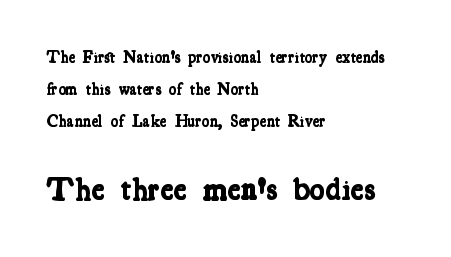
Q: Is the text bold? A: Yes.
Q: Is the typeface a serif or a sans-serif typeface? A: Serif.
Q: Is the text underlined? A: No.
Q: How is the paragraph aligned? A: Left-aligned.
Q: Is the spacing between letters normal or unusually wide? A: Normal.
Q: Is the spacing between lines tight, normal or loose? A: Loose.
Q: Which block of text is set in a larger size, the first (top) or the second (bottom)? A: The second (bottom) one.
Q: Width (condensed, normal, or wide)? A: Condensed.
Q: Stroke contrast? A: Low.
Q: x-height? A: Medium.
Q: Monospaced? A: No.
